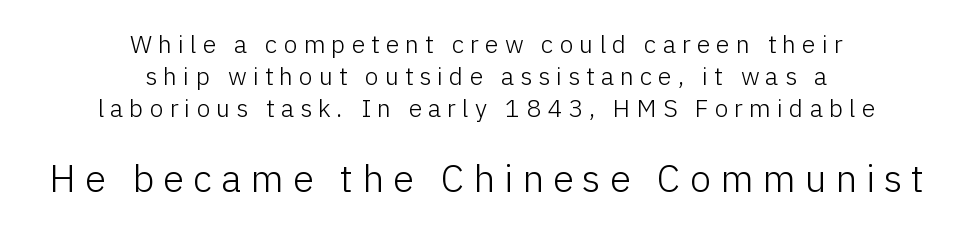
Q: Is the text bold? A: No.
Q: Is the text italic (slanted)? A: No, it is upright.
Q: Is the typeface a serif or a sans-serif typeface? A: Sans-serif.
Q: Is the text underlined? A: No.
Q: How is the paragraph aligned? A: Centered.
Q: Is the spacing between letters normal or unusually wide? A: Unusually wide.
Q: Is the spacing between lines tight, normal or loose? A: Normal.
Q: Which block of text is set in a larger size, the first (top) or the second (bottom)? A: The second (bottom) one.
Q: Width (condensed, normal, or wide)? A: Normal.
Q: Stroke contrast? A: Low.
Q: x-height? A: Medium.
Q: Monospaced? A: No.
